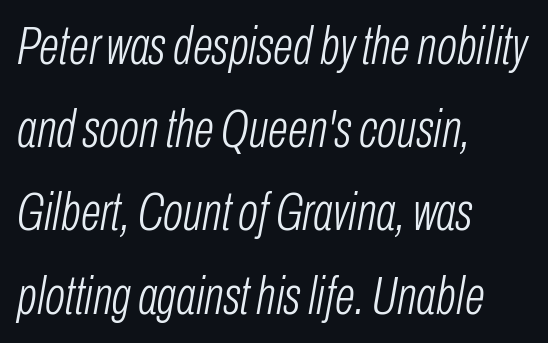
Every character sits at an angle, as italics do. The typesetter chose a ragged-right arrangement here. The passage shown is typed in a proportional face where columns would drift. Quick note: interline space is typical. Nothing unusual about the tracking: characters are spaced as the font intends. The specimen omits any rule beneath the text block's lines.
